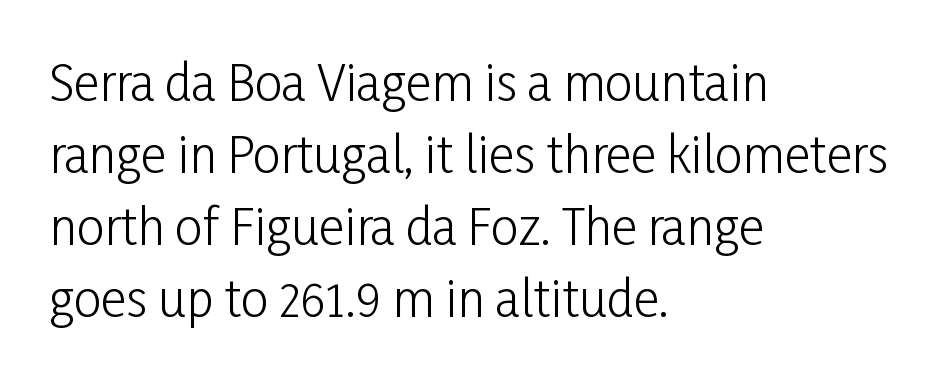
This sample uses plain, unmodified letter spacing. The block of text has a typical density, with ordinary space between rows. Characters remain perfectly vertical along every line. The passage shown is typed in a proportional face where columns would drift. Bare-footed words on every line.
